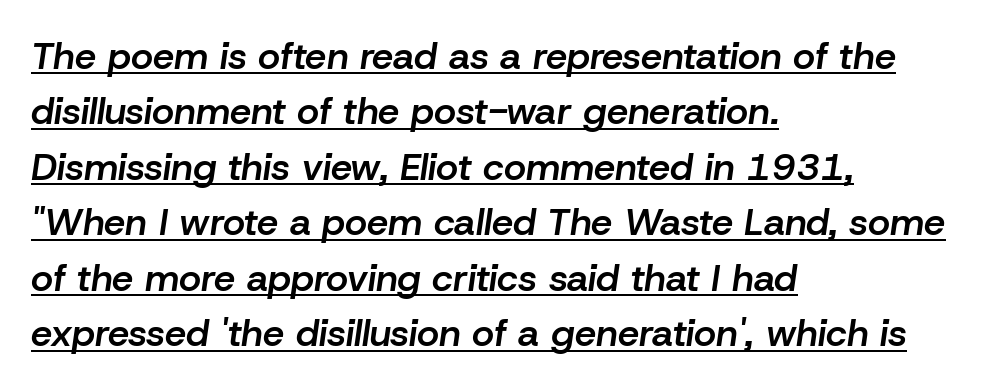
This rendering leaves character spacing at its baseline value. The passage shown is typed in a proportional face where columns would drift. Stroke thickness is moderately raised; the sample reads as semibold. Line starts are locked; line ends wander.
